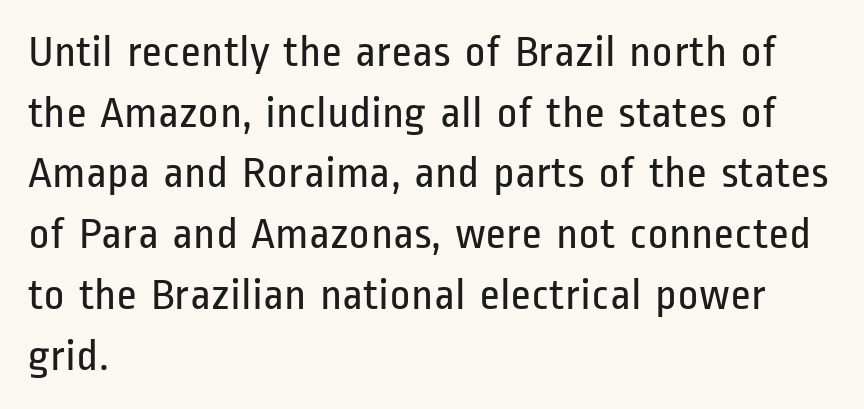
The image shows 45 px regular-weight, condensed sans-serif type, upright; set left-aligned, normal line spacing (1.35x), normal letter spacing, not underlined; low stroke contrast and a medium x-height.
